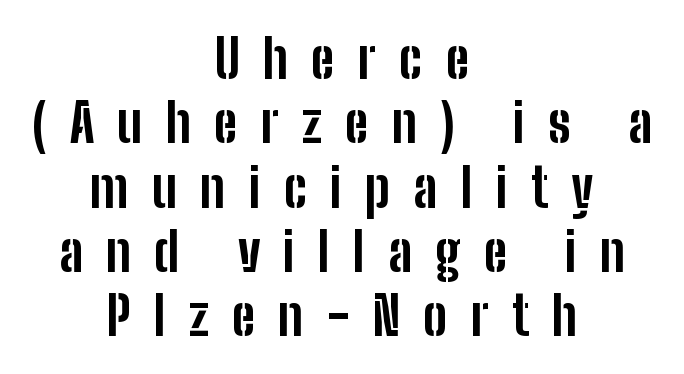
The lettering stays uniformly vertical, giving the passage a roman look. Compared with an ordinary text face, these strokes are far heavier — a full bold. Just letters on the line, the space beneath them empty. Spacing verdict: proportional, widths tailored to each character.
